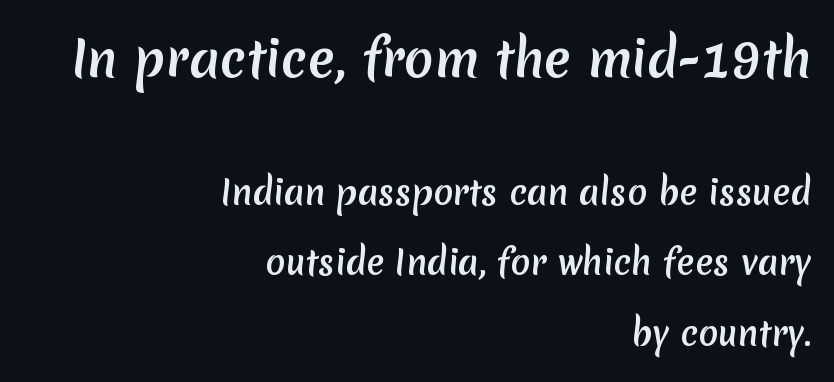
Q: Is the typeface a serif or a sans-serif typeface? A: Sans-serif.
Q: Is the text underlined? A: No.
Q: How is the paragraph aligned? A: Right-aligned.
Q: Is the spacing between letters normal or unusually wide? A: Normal.
Q: Is the spacing between lines tight, normal or loose? A: Loose.
Q: Which block of text is set in a larger size, the first (top) or the second (bottom)? A: The first (top) one.
Q: Width (condensed, normal, or wide)? A: Normal.
Q: Stroke contrast? A: Medium.
Q: x-height? A: Medium.
Q: Monospaced? A: No.
